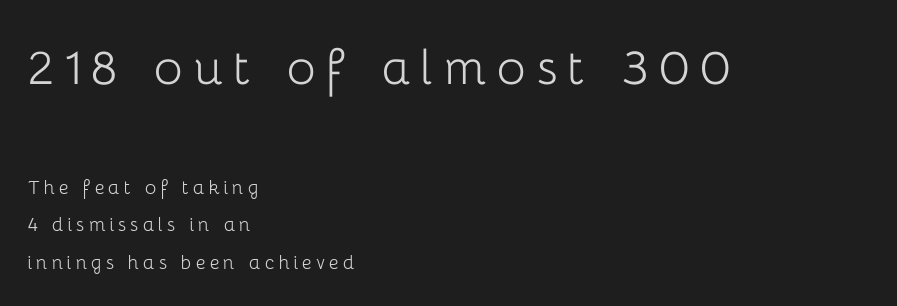
The image shows 61 px light sans-serif type, upright; set left-aligned, normal line spacing (1.56x), not underlined; the first (top) block is 2.54x larger; low stroke contrast and a medium x-height.
